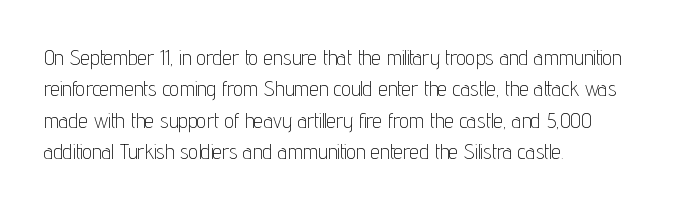
Ordinary non-slanted type is in use. Honestly, the row spacing looks completely unremarkable. These lines keep a tight, regular rhythm from letter to letter. These lines stack with their left ends in a neat column.
